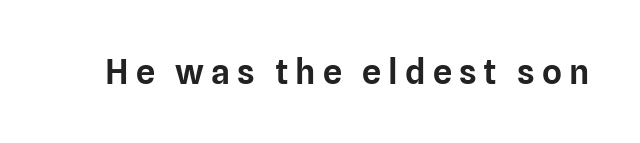
The image shows 34 px sans-serif type, upright; set unusually wide letter spacing (+0.21 em), not underlined; low stroke contrast and a medium x-height.
